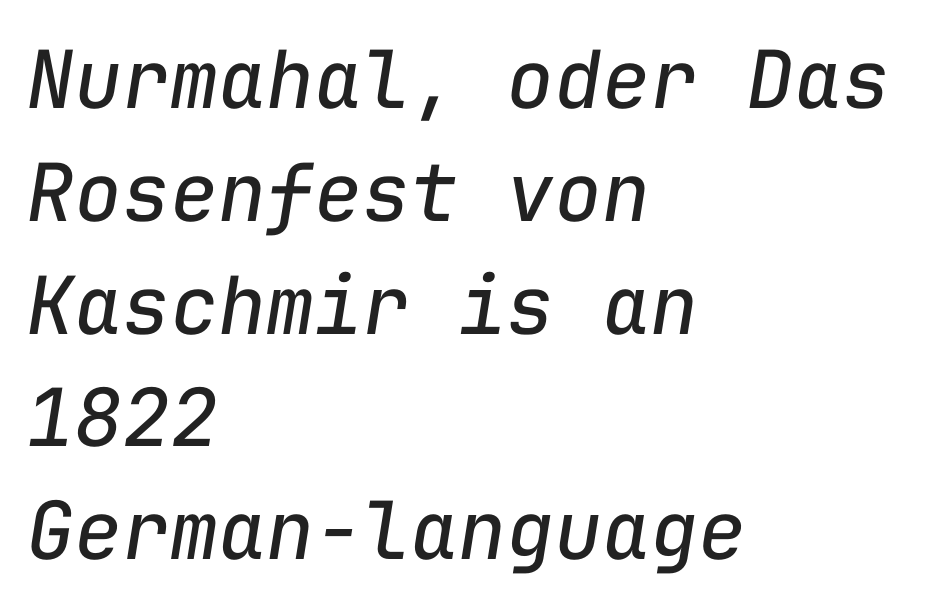
Q: Is the text bold? A: No.
Q: Is the text italic (slanted)? A: Yes, it leans right by about 9 degrees.
Q: Is the text underlined? A: No.
Q: How is the paragraph aligned? A: Left-aligned.
Q: Is the spacing between letters normal or unusually wide? A: Normal.
Q: Is the spacing between lines tight, normal or loose? A: Normal.
Q: Width (condensed, normal, or wide)? A: Normal.
Q: Stroke contrast? A: Low.
Q: x-height? A: Medium.
Q: Monospaced? A: Yes.
